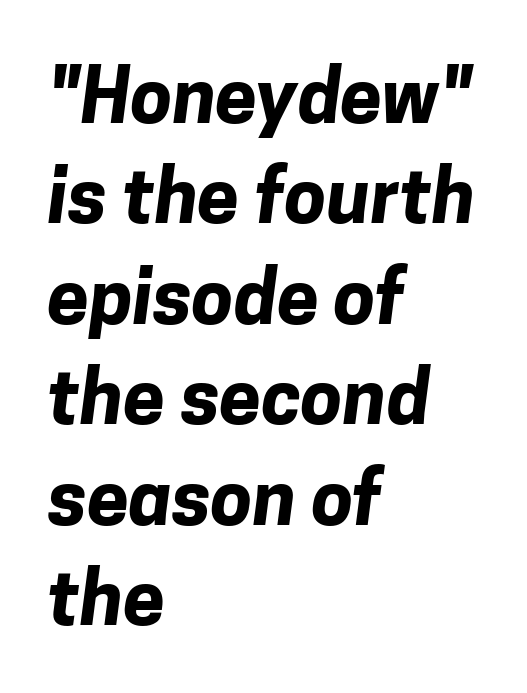
The letterforms sit shoulder to shoulder at normal distance. The paragraph has a hard left edge and a soft right edge. Leading matches the norm, producing a regular column. The letters carry no serifs — their stems end cleanly without finishing strokes.
